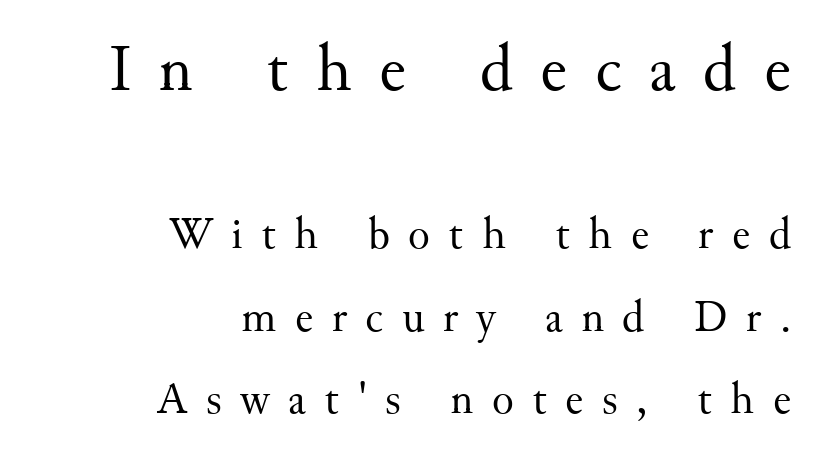
These two chunks differ in scale, with the top chunk taking the larger measure. Note the varied advance widths — an 'i' is clearly narrower than an 'm'. No heavy texture on the line: the type isn't bold. In terms of letterform style, serifs are clearly present. Check the space under the baseline: it is left empty. Words appear elongated and porous because spacing is wide.
